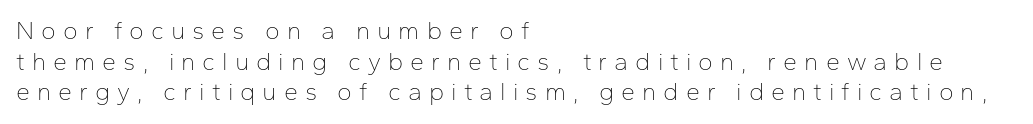
The image shows 25 px text type, upright; set left-aligned, line spacing 1.23x, unusually wide letter spacing (+0.28 em), not underlined.
